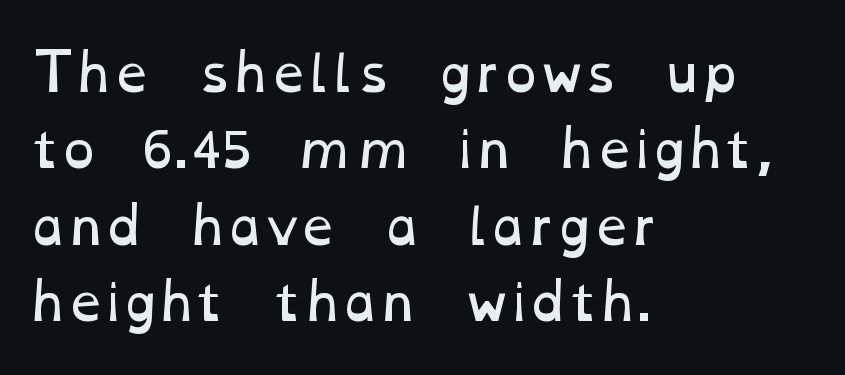
Stroke thickness stays within the range of a standard reading face or lighter. The words here are not underlined. Varying glyph widths throughout — classic text-font behaviour. Which margin do the lines hug? The left one — the right edge is uneven.
